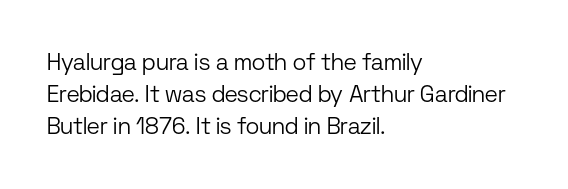
Q: Is the text bold? A: No.
Q: Is the text italic (slanted)? A: No, it is upright.
Q: Is the text underlined? A: No.
Q: How is the paragraph aligned? A: Left-aligned.
Q: Is the spacing between letters normal or unusually wide? A: Normal.
Q: Is the spacing between lines tight, normal or loose? A: Normal.
